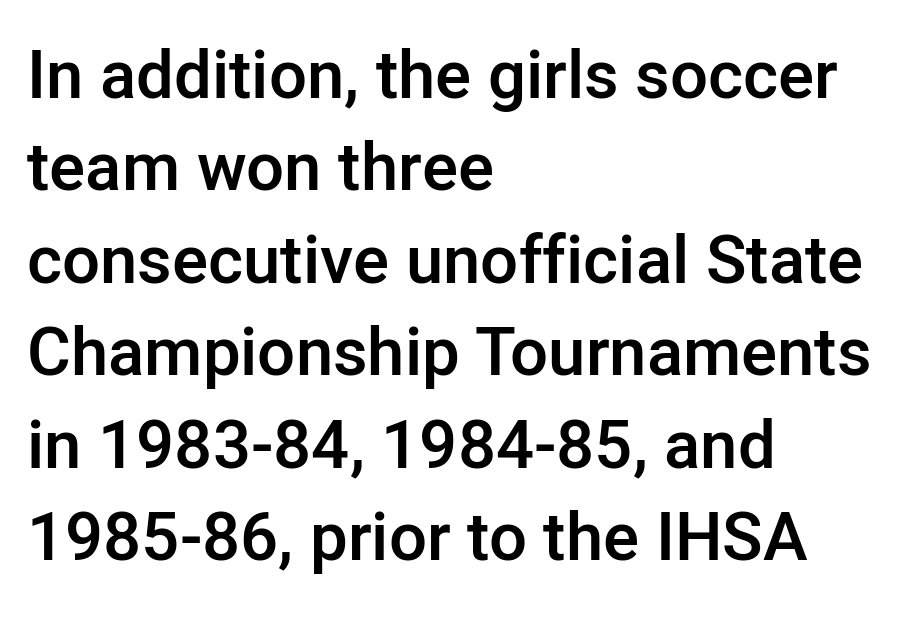
{"serif": "no", "italic": "no", "bold": "semi", "weight": "semibold", "width": "normal", "stroke_contrast": "low", "x_height": "medium", "monospaced": "no", "underline": "no", "align": "left", "line_spacing": "normal", "line_spacing_ratio": 1.38, "letter_spacing": "normal", "letter_spacing_em": 0.0, "glyph_px": 67}
